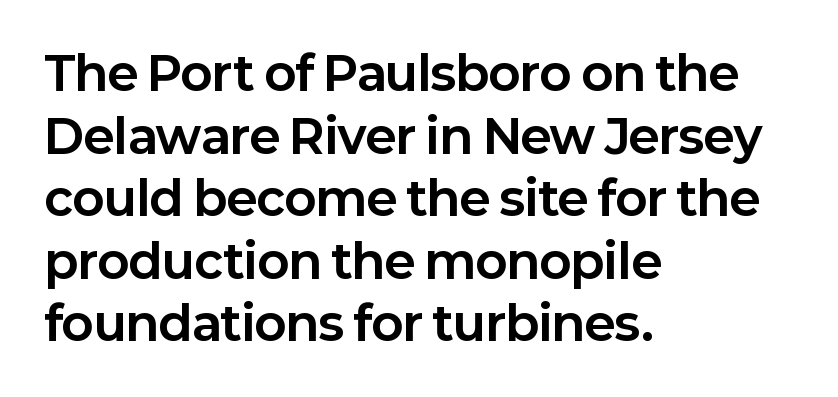
The image shows 47 px bold sans-serif type, upright; set left-aligned, normal line spacing (1.33x), normal letter spacing, not underlined; low stroke contrast and a medium x-height.
